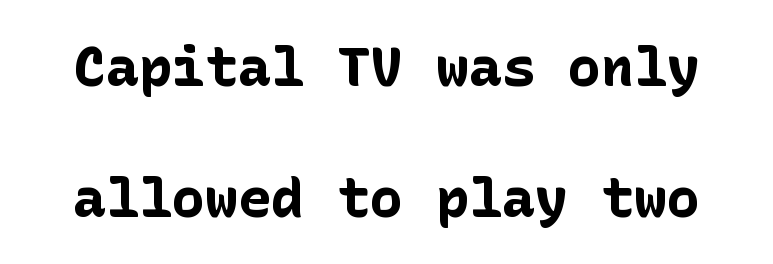
The specimen reads as upright at a glance. A dark, heavy texture on the line: the type is bold. One glance says open: line gaps are wider than usual. This rendering employs a face without finishing strokes, i.e., a sans-serif.
